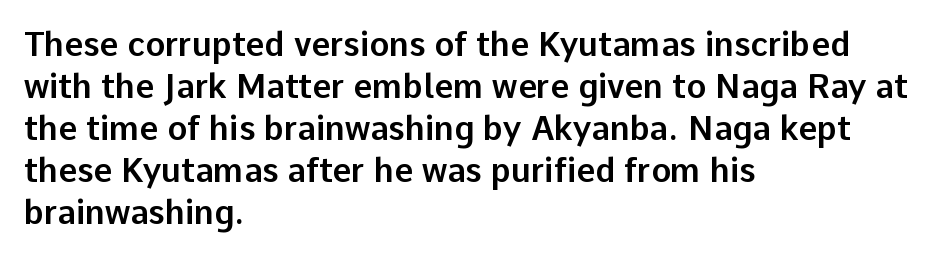
Q: Is the text italic (slanted)? A: No, it is upright.
Q: Is the typeface a serif or a sans-serif typeface? A: Sans-serif.
Q: Is the text underlined? A: No.
Q: How is the paragraph aligned? A: Left-aligned.
Q: Is the spacing between letters normal or unusually wide? A: Normal.
Q: Is the spacing between lines tight, normal or loose? A: Normal.
Q: Width (condensed, normal, or wide)? A: Normal.
Q: Stroke contrast? A: Low.
Q: x-height? A: Medium.
Q: Monospaced? A: No.
